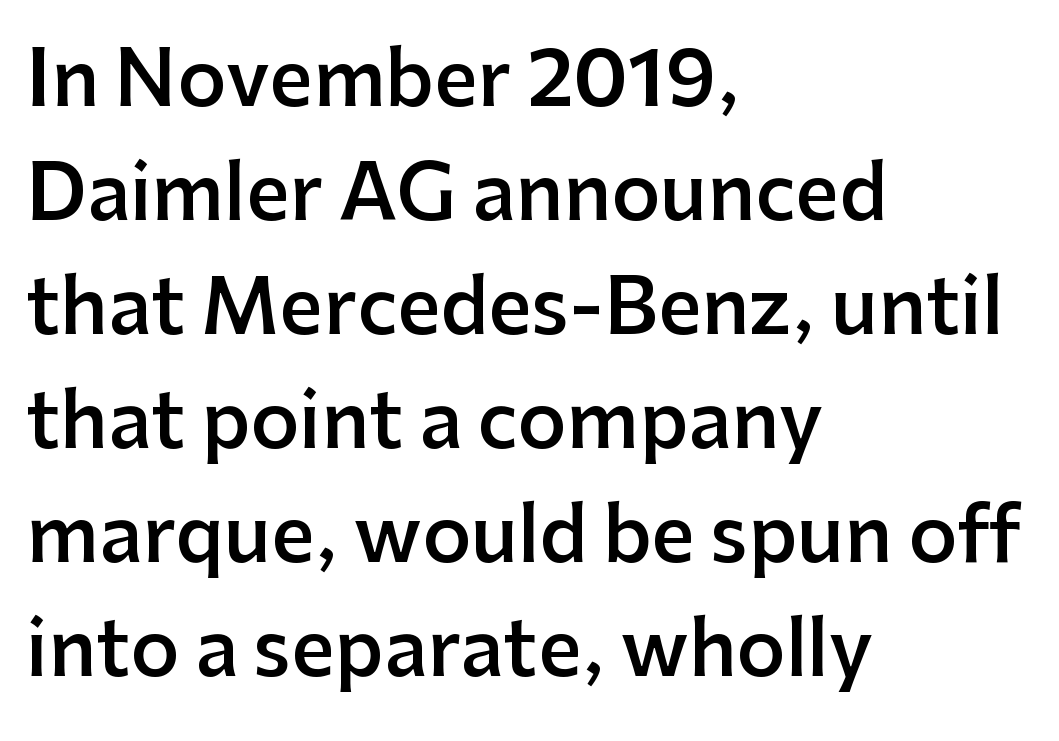
{"serif": "no", "italic": "no", "bold": "semi", "weight": "semibold", "width": "normal", "stroke_contrast": "low", "x_height": "medium", "monospaced": "no", "underline": "no", "align": "left", "line_spacing": "normal", "line_spacing_ratio": 1.5, "letter_spacing": "normal", "letter_spacing_em": 0.0, "glyph_px": 76}
